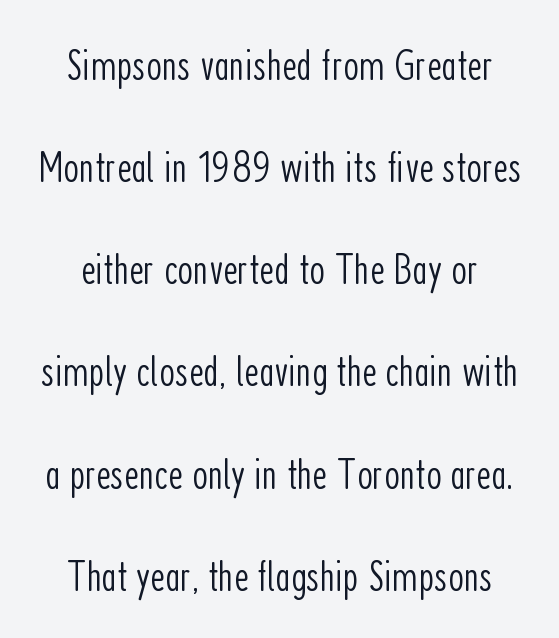
{"serif": "no", "italic": "no", "bold": "no", "weight": "light", "width": "condensed", "stroke_contrast": "low", "x_height": "medium", "monospaced": "no", "underline": "no", "line_spacing": "loose", "line_spacing_ratio": 2.27, "letter_spacing": "normal", "letter_spacing_em": 0.0, "glyph_px": 45}
